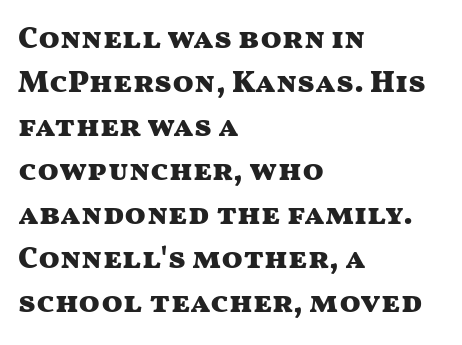
The strip under each line holds only bare page. The letters sit at their default tracking, neither squeezed nor spread. What kind of face is this? One without serifs — a sans. Character widths vary here, with narrow letters taking less room than wide ones. Italic? Not at all — the glyphs are vertical.
